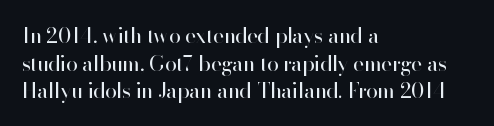
Q: Is the text bold? A: No.
Q: Is the text italic (slanted)? A: No, it is upright.
Q: Is the text underlined? A: No.
Q: How is the paragraph aligned? A: Left-aligned.
Q: Is the spacing between letters normal or unusually wide? A: Normal.
Q: Is the spacing between lines tight, normal or loose? A: Normal.
